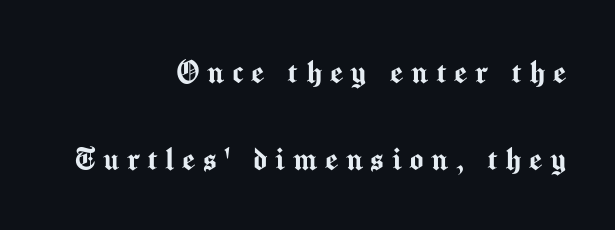
Q: Is the text italic (slanted)? A: No, it is upright.
Q: Is the typeface a serif or a sans-serif typeface? A: Sans-serif.
Q: Is the text underlined? A: No.
Q: How is the paragraph aligned? A: Right-aligned.
Q: Is the spacing between letters normal or unusually wide? A: Unusually wide.
Q: Is the spacing between lines tight, normal or loose? A: Loose.
Q: Width (condensed, normal, or wide)? A: Normal.
Q: Stroke contrast? A: Medium.
Q: x-height? A: Medium.
Q: Monospaced? A: No.
